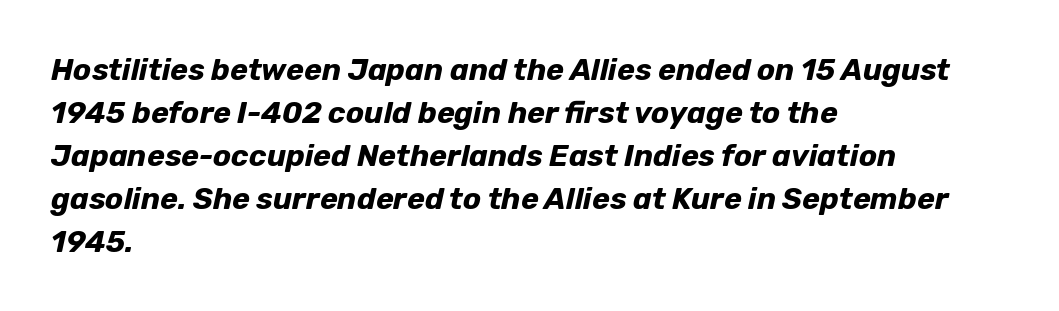
The image shows 30 px bold type, italic (leaning right); set left-aligned, normal line spacing (1.43x), normal letter spacing, not underlined; low stroke contrast and a medium x-height.
